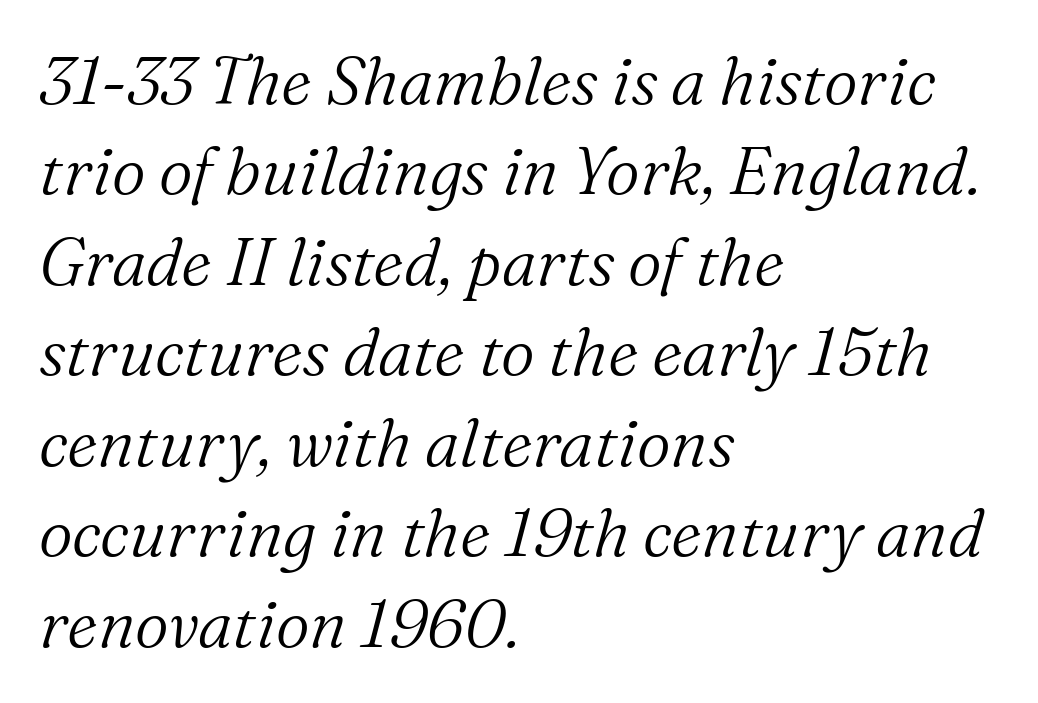
Q: Is the text bold? A: No.
Q: Is the text italic (slanted)? A: Yes, it leans right by about 16 degrees.
Q: Is the typeface a serif or a sans-serif typeface? A: Serif.
Q: Is the text underlined? A: No.
Q: How is the paragraph aligned? A: Left-aligned.
Q: Is the spacing between letters normal or unusually wide? A: Normal.
Q: Is the spacing between lines tight, normal or loose? A: Normal.
Q: Width (condensed, normal, or wide)? A: Normal.
Q: Stroke contrast? A: Medium.
Q: x-height? A: Medium.
Q: Monospaced? A: No.
